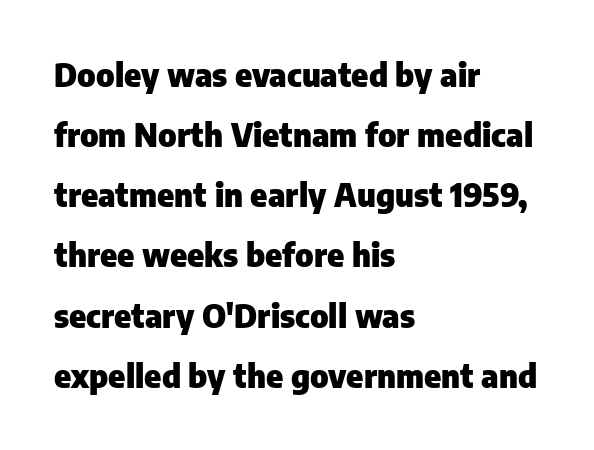
The image shows 32 px heavy sans-serif type, upright; set left-aligned, line spacing 1.88x, normal letter spacing, not underlined; low stroke contrast and a medium x-height.
